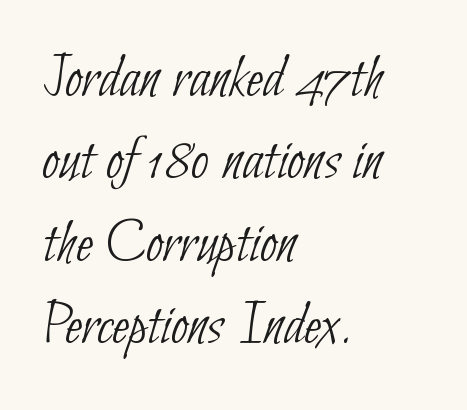
Q: Is the text bold? A: No.
Q: Is the typeface a serif or a sans-serif typeface? A: Sans-serif.
Q: Is the text underlined? A: No.
Q: How is the paragraph aligned? A: Left-aligned.
Q: Is the spacing between letters normal or unusually wide? A: Normal.
Q: Is the spacing between lines tight, normal or loose? A: Normal.
Q: Width (condensed, normal, or wide)? A: Condensed.
Q: Stroke contrast? A: Low.
Q: x-height? A: Small.
Q: Monospaced? A: No.
